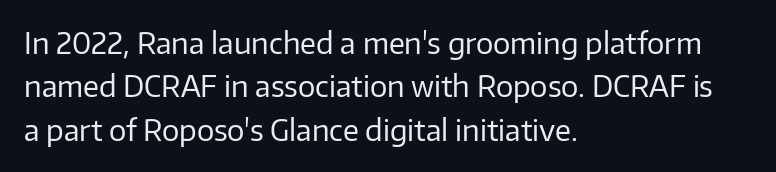
Q: Is the text bold? A: No.
Q: Is the text italic (slanted)? A: No, it is upright.
Q: Is the typeface a serif or a sans-serif typeface? A: Sans-serif.
Q: Is the text underlined? A: No.
Q: How is the paragraph aligned? A: Left-aligned.
Q: Is the spacing between letters normal or unusually wide? A: Normal.
Q: Is the spacing between lines tight, normal or loose? A: Normal.
Q: Width (condensed, normal, or wide)? A: Normal.
Q: Stroke contrast? A: Low.
Q: x-height? A: Medium.
Q: Monospaced? A: No.
